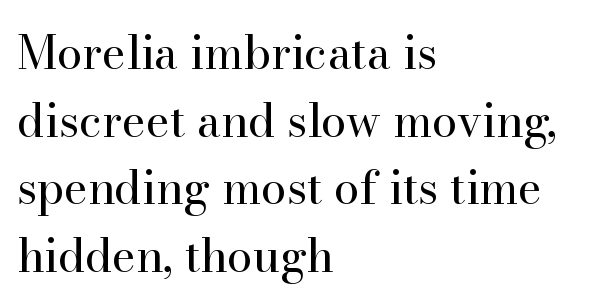
{"serif": "yes", "italic": "no", "bold": "no", "weight": "regular", "width": "normal", "stroke_contrast": "high", "x_height": "small", "monospaced": "no", "underline": "no", "align": "left", "line_spacing": "normal", "line_spacing_ratio": 1.47, "letter_spacing": "normal", "letter_spacing_em": 0.0, "glyph_px": 46}
